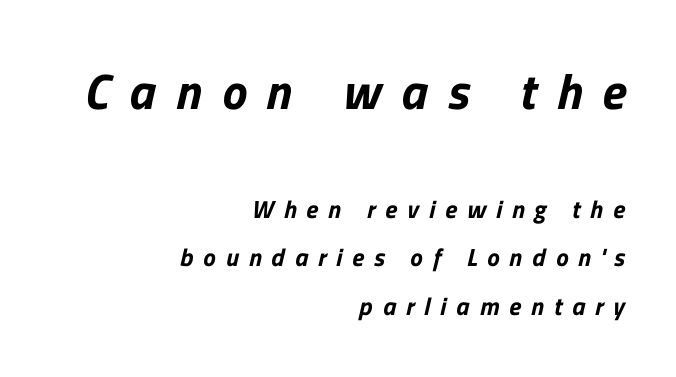
The image shows 50 px sans-serif type; set right-aligned, loose line spacing (1.94x), unusually wide letter spacing (+0.4 em), not underlined; the first (top) block is 2.0x larger; low stroke contrast and a medium x-height.
